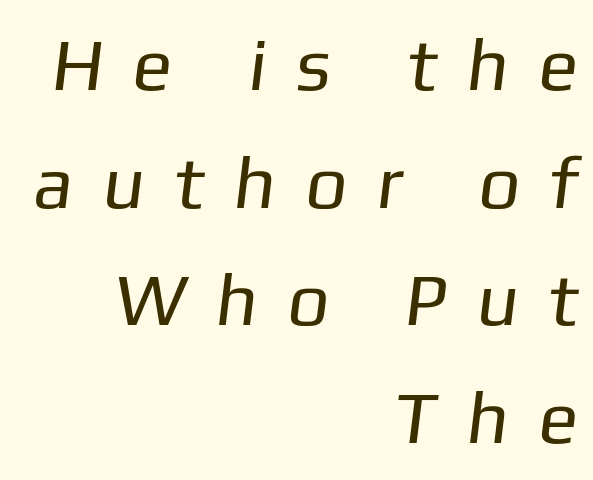
The image shows 74 px regular-weight sans-serif type; set right-aligned, normal line spacing (1.59x), unusually wide letter spacing (+0.47 em), not underlined; low stroke contrast and a medium x-height.
